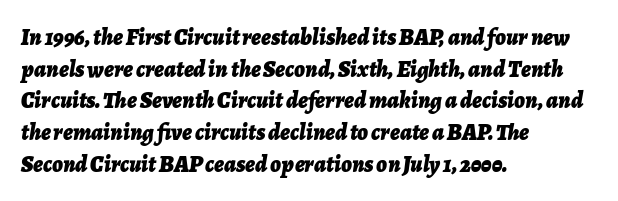
Notice how the stems are inclined rather than vertical — that's the hallmark of italics. Typographic density is high because the face is bold. A classic flush-left, rag-right setting is used for this passage. The words here are not underlined.
